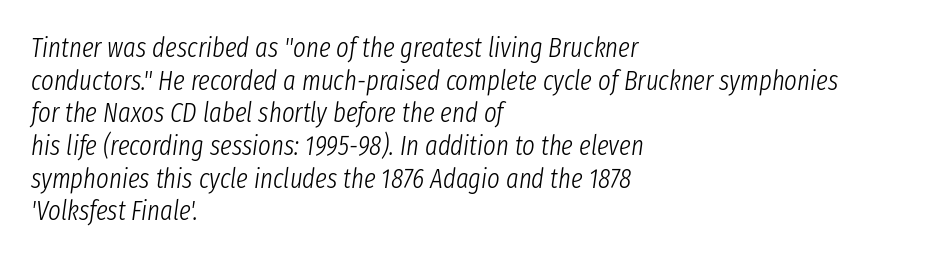
Only glyphs here, with clear space below each row. Italic? Definitely — the glyphs are oblique. Is the type heavy? It reads as light-to-regular instead. What stands out about the letter spacing? Nothing — it is the standard amount. The typesetter chose a ragged-right arrangement here.
